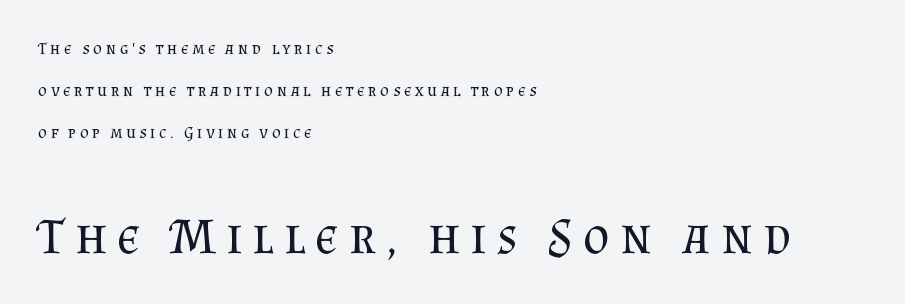
The image shows 51 px regular-weight serif type, upright; set left-aligned, loose line spacing (2.47x), unusually wide letter spacing (+0.21 em), not underlined; the second (bottom) block is 3.0x larger; medium stroke contrast and a small x-height.
